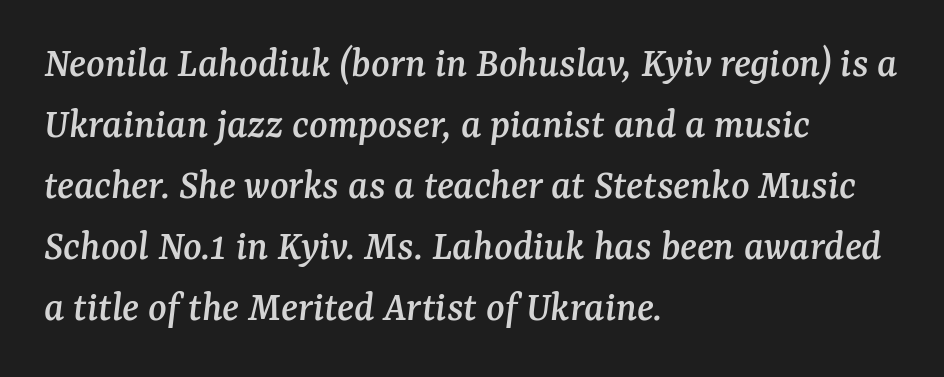
The letterforms sit shoulder to shoulder at normal distance. Check under the words: just untouched page. Reading down the block, your eye returns to a fixed left position each line. You could not count columns in this text — the font is proportionally spaced. Interline gaps are of average width in this sample. Unlike a clean sans, this face finishes its strokes with serifs.
